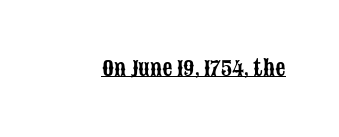
The image shows 20 px text type, upright; set normal letter spacing, underlined.
